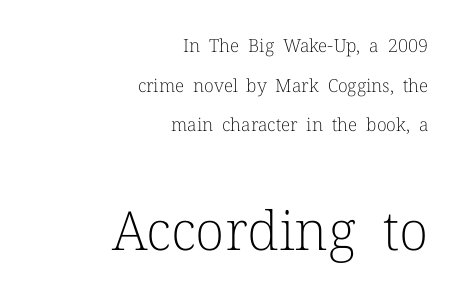
{"serif": "yes", "italic": "no", "bold": "no", "weight": "light", "width": "normal", "stroke_contrast": "low", "x_height": "medium", "monospaced": "no", "underline": "no", "align": "right", "line_spacing": "loose", "line_spacing_ratio": 2.2, "letter_spacing": "normal", "letter_spacing_em": 0.0, "larger_block": "second", "size_ratio": 3.0, "glyph_px": 54}
